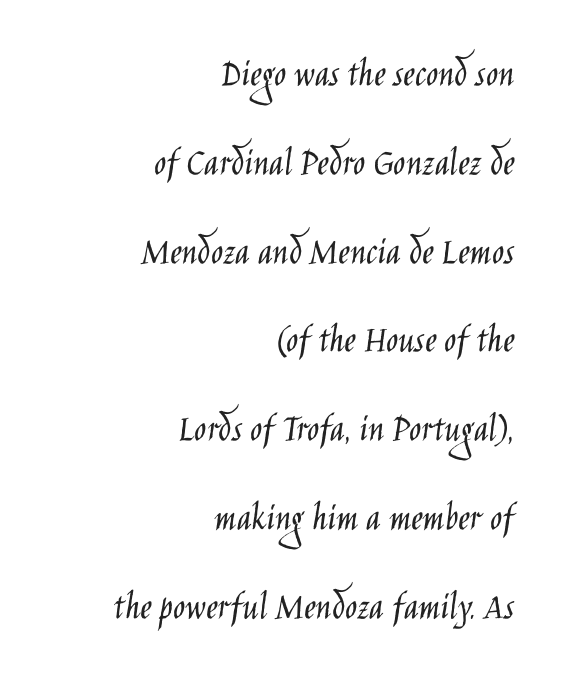
The image shows 40 px light, condensed sans-serif type; set right-aligned, loose line spacing (2.22x), normal letter spacing, not underlined; low stroke contrast and a large x-height.
